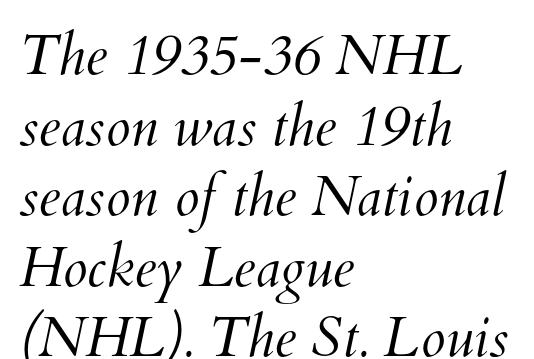
{"bold": "no", "weight": "light", "width": "normal", "stroke_contrast": "medium", "x_height": "small", "monospaced": "no", "underline": "no", "align": "left", "line_spacing": "normal", "line_spacing_ratio": 1.26, "letter_spacing": "normal", "letter_spacing_em": 0.0, "glyph_px": 56}
